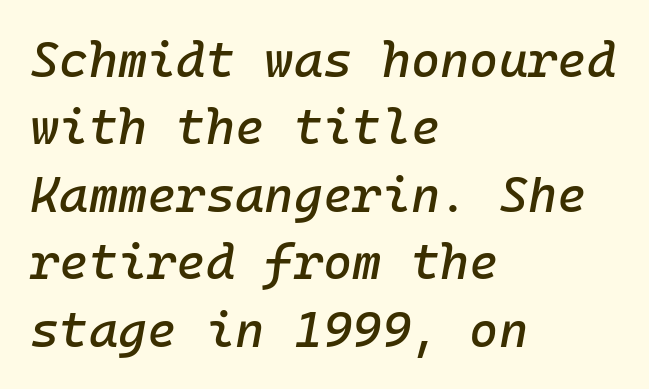
{"italic": "yes", "lean": "right", "slant_degrees": 10, "width": "normal", "stroke_contrast": "low", "x_height": "medium", "underline": "no", "align": "left", "line_spacing": "normal", "line_spacing_ratio": 1.35, "letter_spacing": "normal", "letter_spacing_em": 0.0, "glyph_px": 50}
